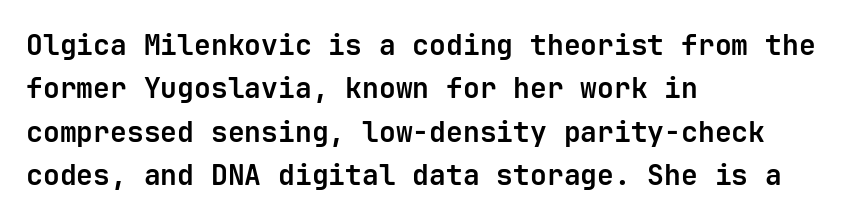
Which margin do the lines hug? The left one — the right edge is uneven. These lines were composed using upright roman letters. Serif or sans? Sans — the stroke terminals are bare. The area under the type is left untouched.
